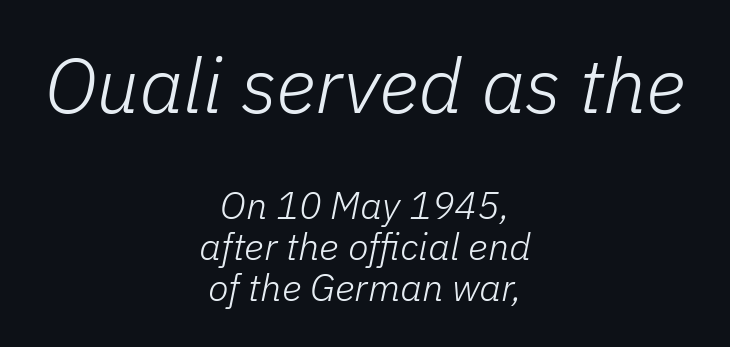
The text block is weighted toward neither margin, spreading evenly from the middle. Spacing verdict: proportional, widths tailored to each character. Each row of text sits above clean, open space. Looking at the ascenders, they clearly lean. On a weight scale, this lands at 450 or below. You could call the tracking neutral — neither tight nor loose.
